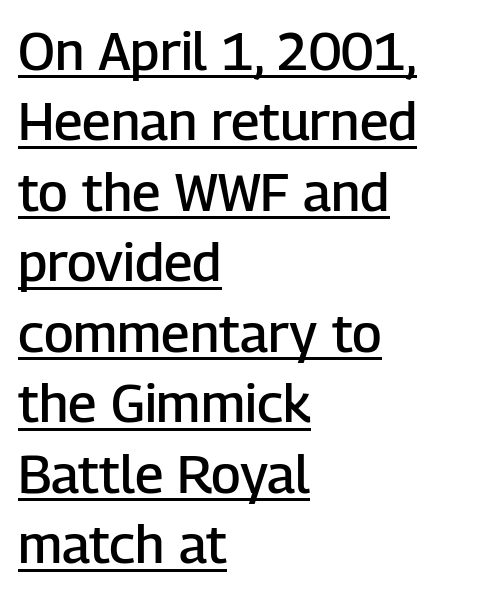
Slightly chunky letters — semibold, I'd say, not full bold. Proportional: the letters do not fall into vertical columns. The rag falls on the right side of this text block. One glance says typical: line gaps are just what's usual.
